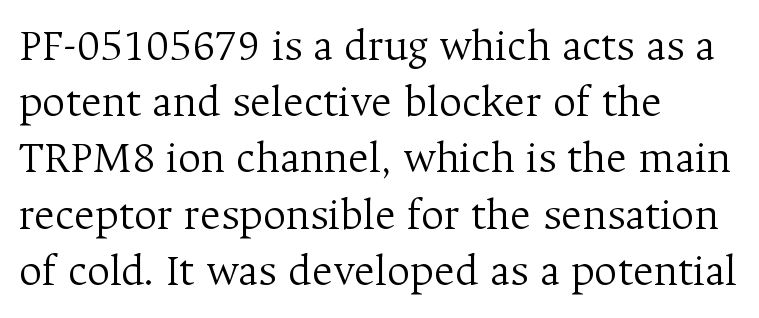
Vertical spacing — default. The letters sit at their default tracking, neither squeezed nor spread. The characters are drawn with everyday or finer stroke widths. Spacing verdict: proportional, widths tailored to each character. No word sits above an underline. The rendering shows small feet on the letterforms — a serif design.
